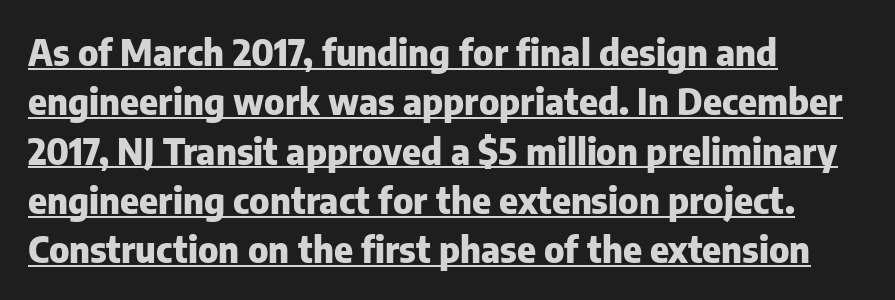
Q: Is the text bold? A: Yes.
Q: Is the text italic (slanted)? A: No, it is upright.
Q: Is the typeface a serif or a sans-serif typeface? A: Sans-serif.
Q: Is the text underlined? A: Yes.
Q: How is the paragraph aligned? A: Left-aligned.
Q: Is the spacing between letters normal or unusually wide? A: Normal.
Q: Is the spacing between lines tight, normal or loose? A: Normal.
Q: Width (condensed, normal, or wide)? A: Normal.
Q: Stroke contrast? A: Low.
Q: x-height? A: Medium.
Q: Monospaced? A: No.
